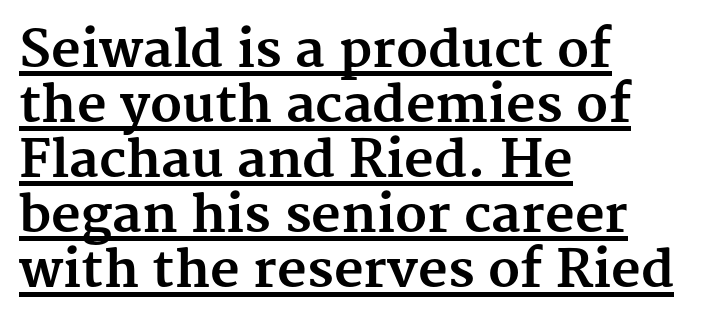
Q: Is the text bold? A: Yes.
Q: Is the text italic (slanted)? A: No, it is upright.
Q: Is the typeface a serif or a sans-serif typeface? A: Serif.
Q: Is the text underlined? A: Yes.
Q: How is the paragraph aligned? A: Left-aligned.
Q: Is the spacing between letters normal or unusually wide? A: Normal.
Q: Is the spacing between lines tight, normal or loose? A: Tight.
Q: Width (condensed, normal, or wide)? A: Normal.
Q: Stroke contrast? A: Medium.
Q: x-height? A: Medium.
Q: Monospaced? A: No.
